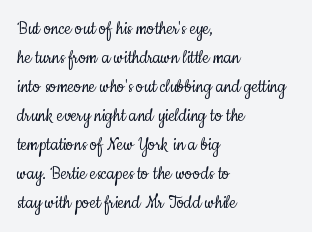
Q: Is the text bold? A: No.
Q: Is the text italic (slanted)? A: Yes.
Q: Is the text underlined? A: No.
Q: How is the paragraph aligned? A: Left-aligned.
Q: Is the spacing between letters normal or unusually wide? A: Normal.
Q: Is the spacing between lines tight, normal or loose? A: Normal.
